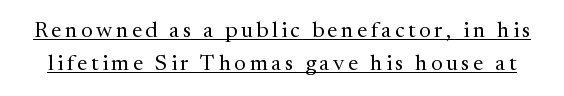
Q: Is the text bold? A: No.
Q: Is the text italic (slanted)? A: No, it is upright.
Q: Is the text underlined? A: Yes.
Q: Is the spacing between lines tight, normal or loose? A: Normal.
